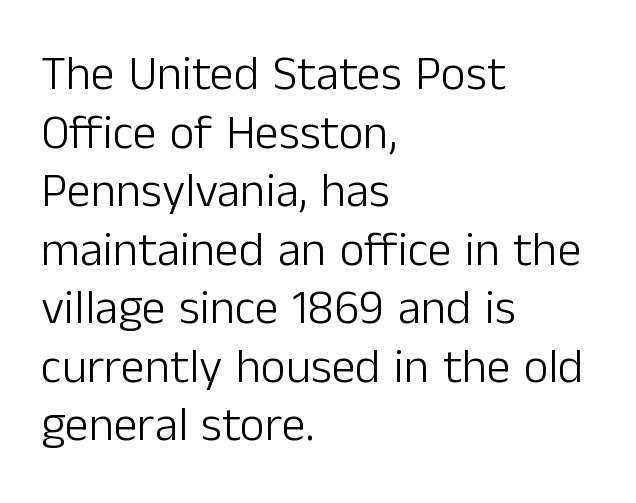
The image shows 48 px light sans-serif type, upright; set left-aligned, line spacing 1.22x, normal letter spacing, not underlined; low stroke contrast and a medium x-height.
